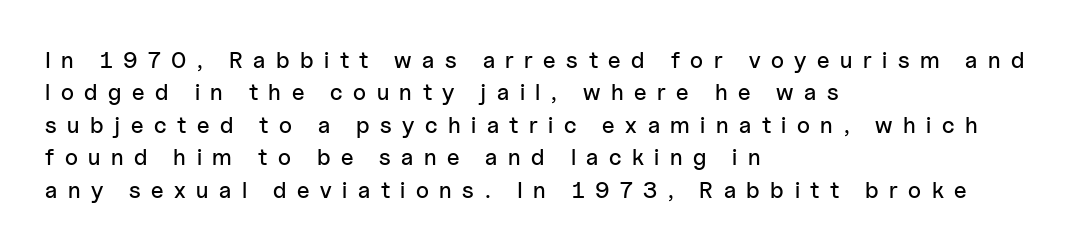
The image shows 23 px text type, upright; set left-aligned, normal line spacing (1.41x), unusually wide letter spacing (+0.46 em), not underlined.
